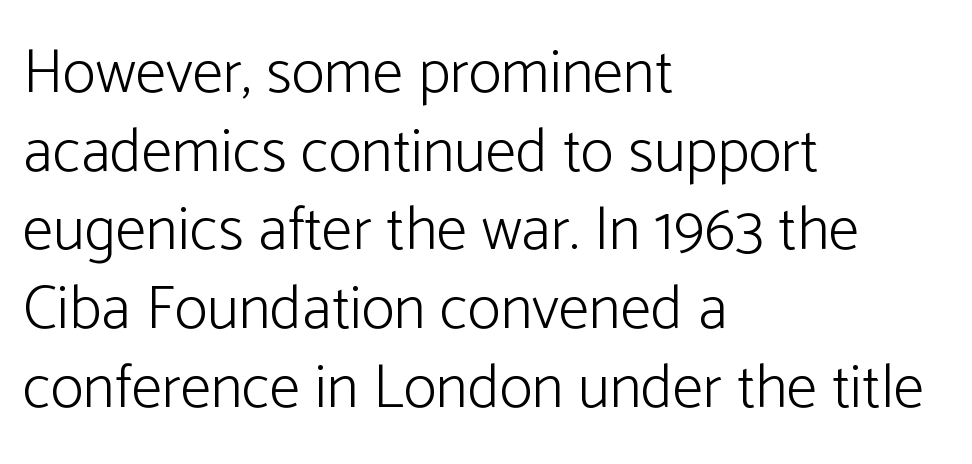
Interline gaps are of average width in this sample. The letters carry no serifs — their stems end cleanly without finishing strokes. The rendering uses natural spacing where letterforms have individual widths. Any mark beneath the type? The region is blank. In terms of posture, this sample is upright.
